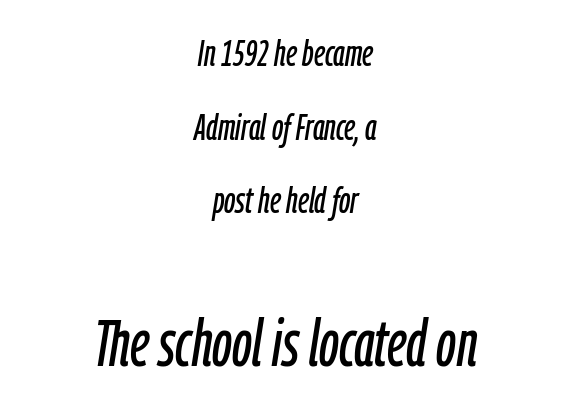
Glyph-to-glyph distance matches everyday printed text. The rendering uses natural spacing where letterforms have individual widths. The whole block is typeset with a tilt. If you squint, the bottom block still reads clearly — it's the larger of the two. Rule under the text: the space is simply empty. Interline gaps are noticeably wide in this sample.
